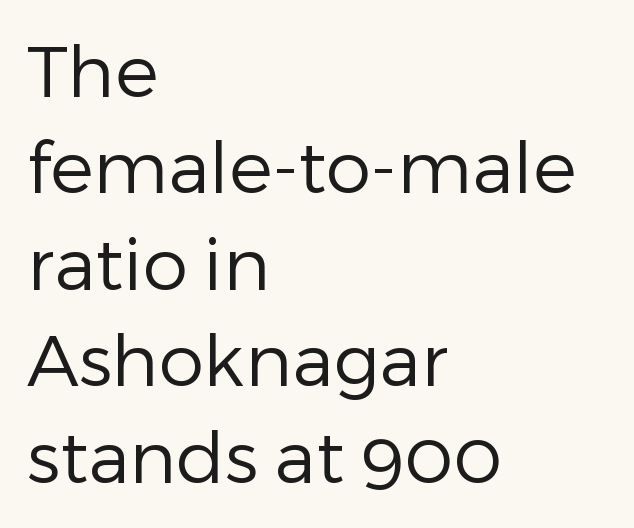
The image shows 72 px regular-weight sans-serif type, upright; set left-aligned, normal line spacing (1.34x), normal letter spacing, not underlined; low stroke contrast and a medium x-height.
